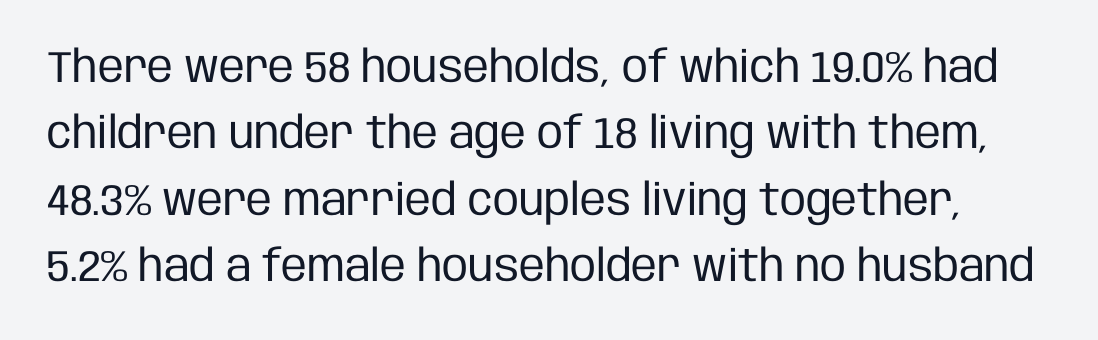
The image shows 44 px regular-weight, condensed sans-serif type, upright; set normal line spacing (1.51x), normal letter spacing, not underlined; low stroke contrast and a large x-height.
